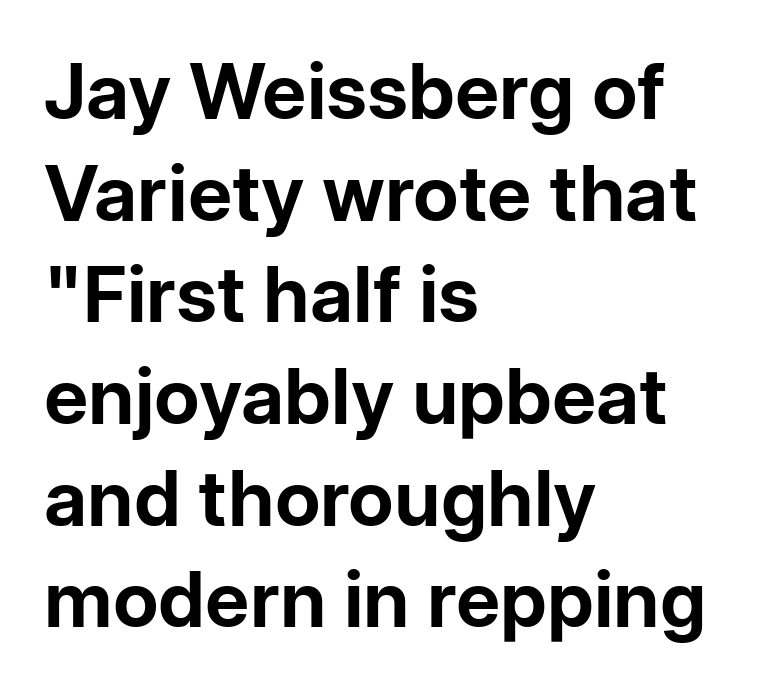
These lines stack with their left ends in a neat column. Quick note: not italic, upright. The rendering shows plain stroke endings on the letterforms — a sans-serif design. The rendering uses natural spacing where letterforms have individual widths. If you measured baseline to baseline, you'd find a middling distance.
